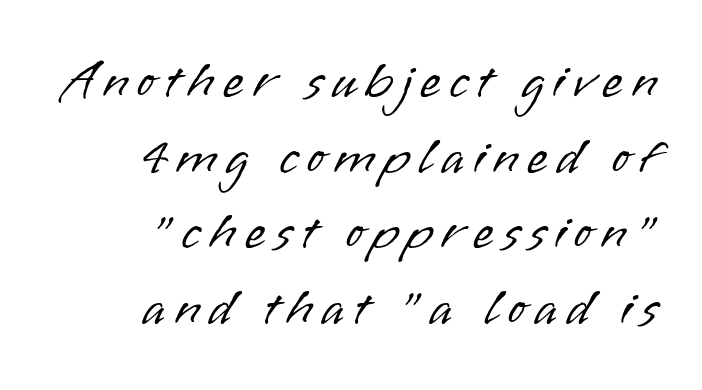
The image shows 54 px light sans-serif type; set right-aligned, normal line spacing (1.4x), not underlined; low stroke contrast and a small x-height.
